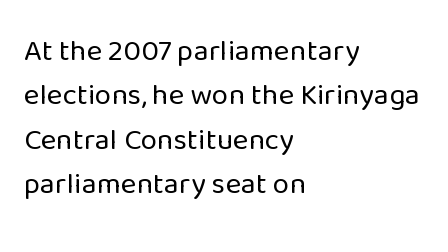
Q: Is the text bold? A: No.
Q: Is the text italic (slanted)? A: No, it is upright.
Q: Is the typeface a serif or a sans-serif typeface? A: Sans-serif.
Q: Is the text underlined? A: No.
Q: How is the paragraph aligned? A: Left-aligned.
Q: Is the spacing between letters normal or unusually wide? A: Normal.
Q: Is the spacing between lines tight, normal or loose? A: Normal.
Q: Width (condensed, normal, or wide)? A: Normal.
Q: Stroke contrast? A: Low.
Q: x-height? A: Medium.
Q: Monospaced? A: No.
